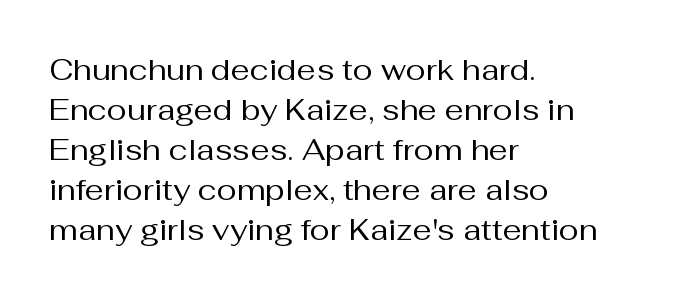
Q: Is the text bold? A: No.
Q: Is the text italic (slanted)? A: No, it is upright.
Q: Is the typeface a serif or a sans-serif typeface? A: Sans-serif.
Q: Is the text underlined? A: No.
Q: How is the paragraph aligned? A: Left-aligned.
Q: Is the spacing between letters normal or unusually wide? A: Normal.
Q: Is the spacing between lines tight, normal or loose? A: Normal.
Q: Width (condensed, normal, or wide)? A: Normal.
Q: Stroke contrast? A: Medium.
Q: x-height? A: Medium.
Q: Monospaced? A: No.
